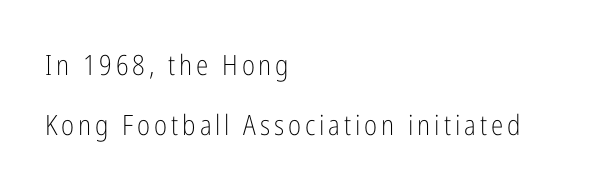
Q: Is the text bold? A: No.
Q: Is the text italic (slanted)? A: No, it is upright.
Q: Is the typeface a serif or a sans-serif typeface? A: Sans-serif.
Q: Is the text underlined? A: No.
Q: How is the paragraph aligned? A: Left-aligned.
Q: Is the spacing between lines tight, normal or loose? A: Loose.
Q: Width (condensed, normal, or wide)? A: Condensed.
Q: Stroke contrast? A: Low.
Q: x-height? A: Medium.
Q: Monospaced? A: No.
